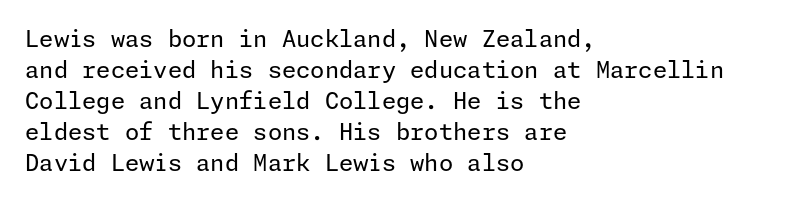
Q: Is the text bold? A: No.
Q: Is the text italic (slanted)? A: No, it is upright.
Q: Is the text underlined? A: No.
Q: How is the paragraph aligned? A: Left-aligned.
Q: Is the spacing between letters normal or unusually wide? A: Normal.
Q: Is the spacing between lines tight, normal or loose? A: Normal.
